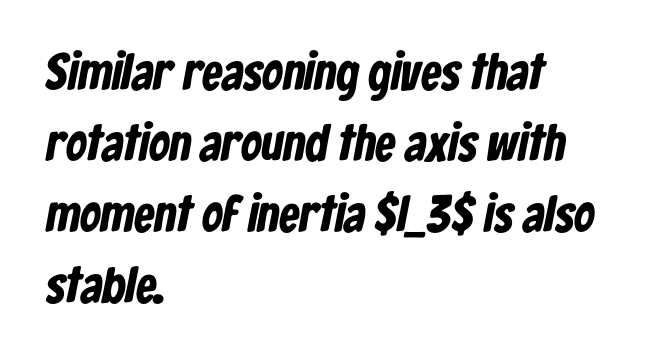
Q: Is the text bold? A: Yes.
Q: Is the typeface a serif or a sans-serif typeface? A: Sans-serif.
Q: Is the text underlined? A: No.
Q: How is the paragraph aligned? A: Left-aligned.
Q: Is the spacing between letters normal or unusually wide? A: Normal.
Q: Is the spacing between lines tight, normal or loose? A: Normal.
Q: Width (condensed, normal, or wide)? A: Condensed.
Q: Stroke contrast? A: Low.
Q: x-height? A: Medium.
Q: Monospaced? A: No.
